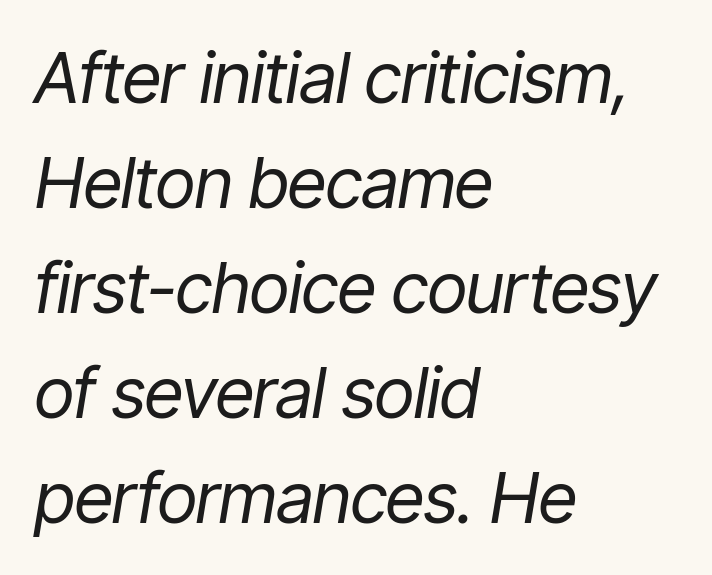
The image shows 70 px regular-weight, condensed type, italic (leaning right); set left-aligned, normal line spacing (1.5x), normal letter spacing, not underlined; low stroke contrast and a medium x-height.
